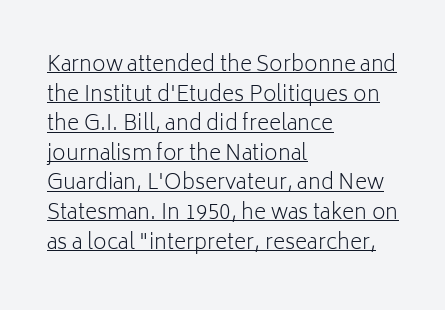
The image shows 21 px text type, upright; set left-aligned, normal line spacing (1.41x), normal letter spacing, underlined.
